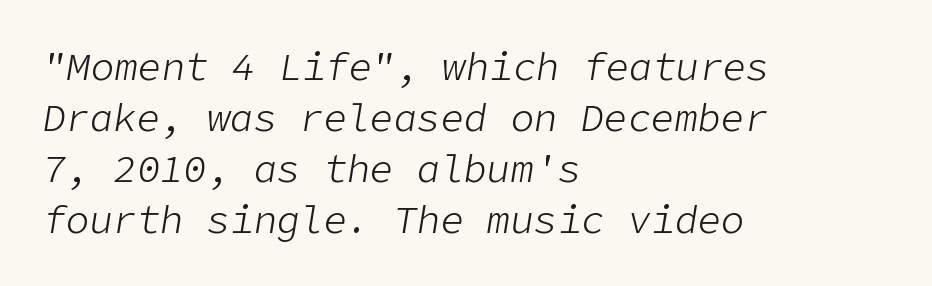
{"italic": "yes", "lean": "right", "slant_degrees": 9, "bold": "no", "weight": "light", "width": "normal", "stroke_contrast": "low", "x_height": "medium", "underline": "no", "align": "left", "line_spacing": "normal", "line_spacing_ratio": 1.31, "letter_spacing": "normal", "letter_spacing_em": 0.0, "glyph_px": 39}
